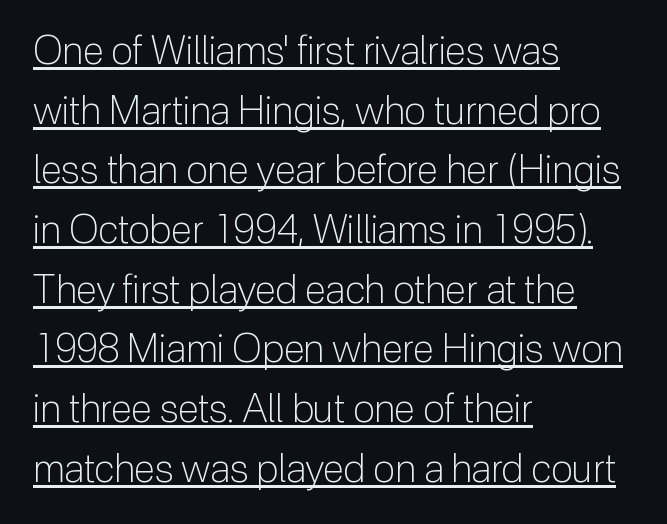
The image shows 39 px light sans-serif type, upright; set left-aligned, normal line spacing (1.53x), normal letter spacing, underlined; low stroke contrast and a medium x-height.
